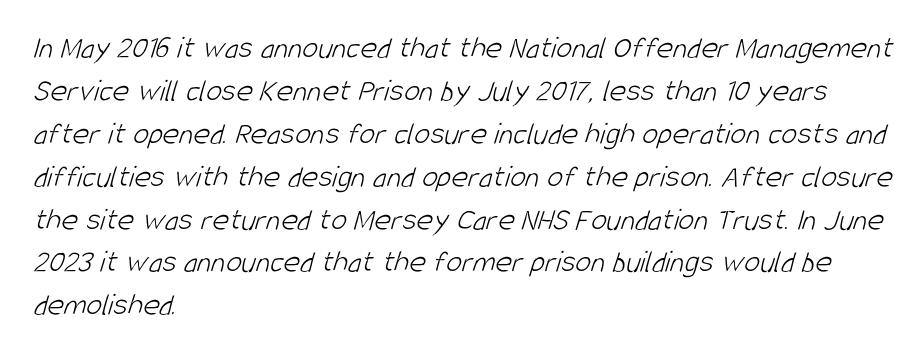
Q: Is the text bold? A: No.
Q: Is the typeface a serif or a sans-serif typeface? A: Sans-serif.
Q: Is the text underlined? A: No.
Q: How is the paragraph aligned? A: Left-aligned.
Q: Is the spacing between letters normal or unusually wide? A: Normal.
Q: Is the spacing between lines tight, normal or loose? A: Normal.
Q: Width (condensed, normal, or wide)? A: Condensed.
Q: Stroke contrast? A: Low.
Q: x-height? A: Large.
Q: Monospaced? A: No.
